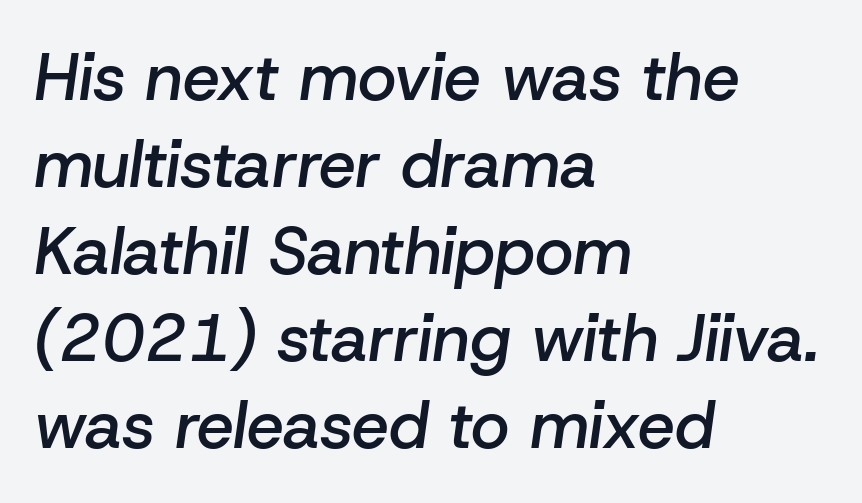
The image shows 66 px semibold type, italic (leaning right); set left-aligned, normal line spacing (1.32x), normal letter spacing, not underlined; low stroke contrast and a medium x-height.
